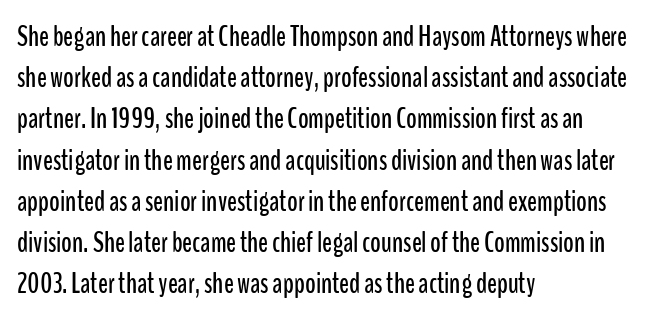
The image shows 29 px condensed sans-serif type, upright; set left-aligned, normal line spacing (1.42x), normal letter spacing, not underlined; low stroke contrast and a medium x-height.
